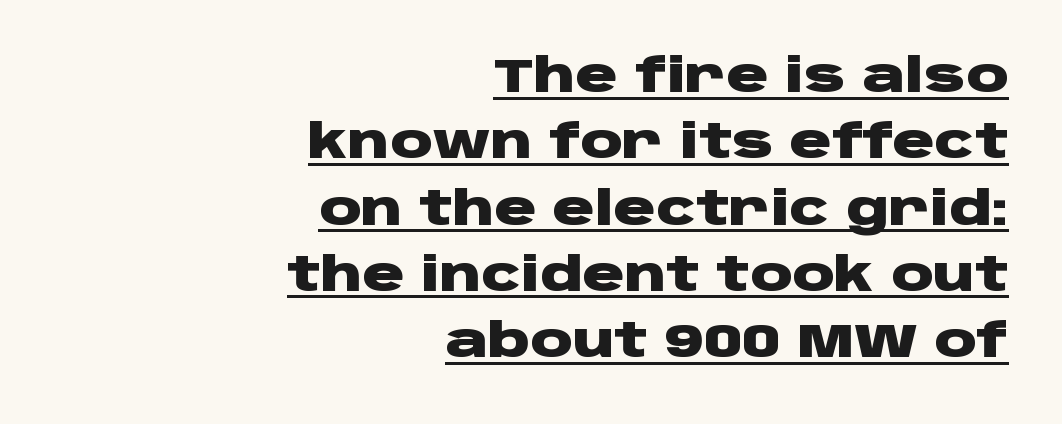
Glance below the letters and you will spot a drawn line. Do the characters align in a grid? No, the font is proportional. Typographic density is high because the face is bold. The glyphs in this specimen are sans serif. The horizontal fit of the characters is conventional and even. Posture: straight, roman, zero tilt.
